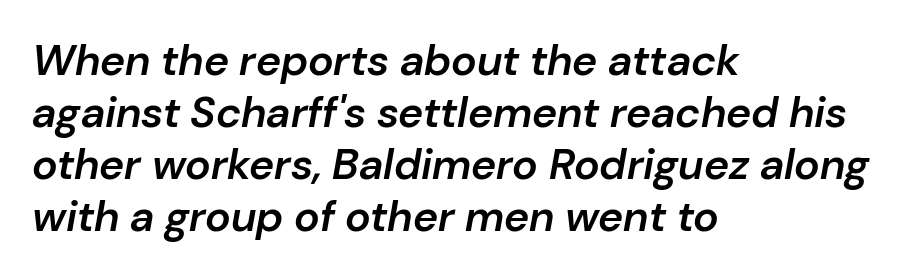
The image shows 43 px semibold type, italic (leaning right); set left-aligned, line spacing 1.21x, normal letter spacing, not underlined; low stroke contrast and a medium x-height.
